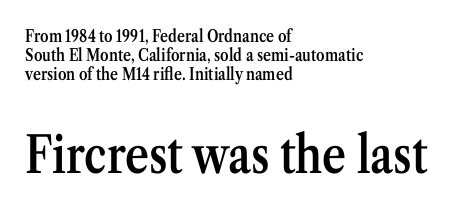
Q: Is the text bold? A: Semi-bold.
Q: Is the text italic (slanted)? A: No, it is upright.
Q: Is the typeface a serif or a sans-serif typeface? A: Serif.
Q: Is the text underlined? A: No.
Q: How is the paragraph aligned? A: Left-aligned.
Q: Is the spacing between letters normal or unusually wide? A: Normal.
Q: Is the spacing between lines tight, normal or loose? A: Tight.
Q: Which block of text is set in a larger size, the first (top) or the second (bottom)? A: The second (bottom) one.
Q: Width (condensed, normal, or wide)? A: Condensed.
Q: Stroke contrast? A: Medium.
Q: x-height? A: Medium.
Q: Monospaced? A: No.
